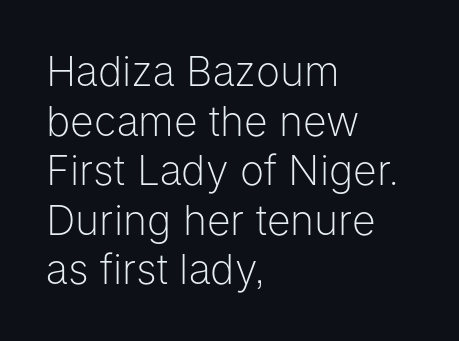
{"serif": "no", "italic": "no", "bold": "no", "weight": "light", "width": "normal", "stroke_contrast": "low", "x_height": "medium", "monospaced": "no", "underline": "no", "align": "left", "line_spacing_ratio": 1.21, "letter_spacing": "normal", "letter_spacing_em": 0.0, "glyph_px": 41}
